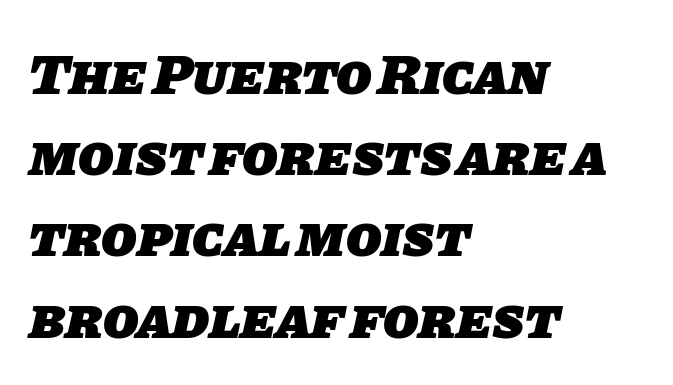
The text block is weighted toward the left margin, trailing off unevenly rightward. As a designer I'd log this as weight 700, bold. Leading matches the norm, producing a regular column.
